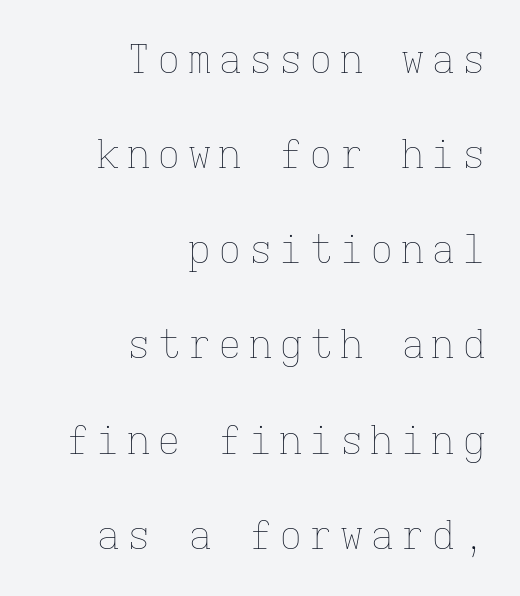
{"italic": "no", "bold": "no", "weight": "thin", "width": "normal", "stroke_contrast": "low", "x_height": "medium", "monospaced": "yes", "underline": "no", "align": "right", "line_spacing": "loose", "line_spacing_ratio": 2.44, "glyph_px": 39}
